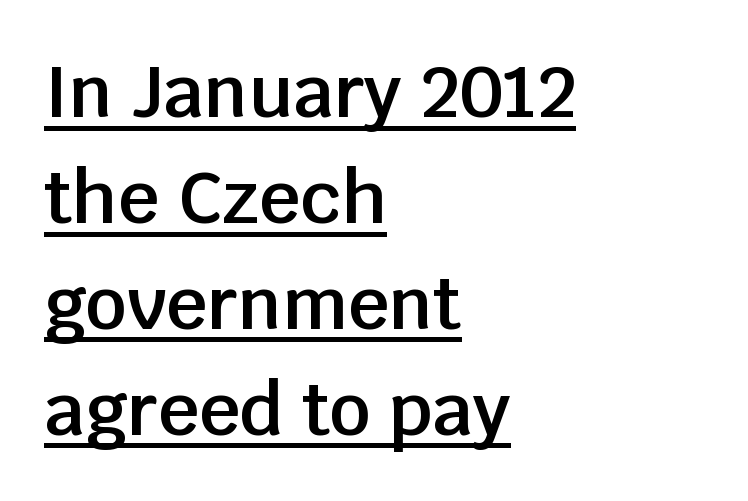
Teacher's note: observe the even left margin — that is flush-left alignment. There is no visible air inserted between adjacent glyphs. You could not count columns in this text — the font is proportionally spaced. Note: no serifs on the glyphs.
